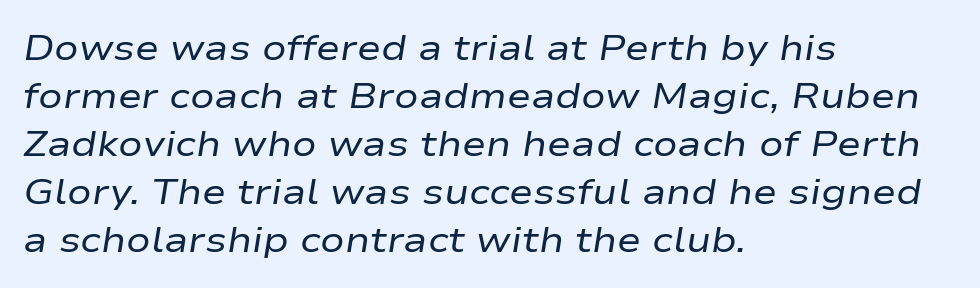
Does the leading feel generous? No, just average. A typesetter would call this proportional, since set widths differ per character. These lines keep a tight, regular rhythm from letter to letter. It's the slanting kind of type.
